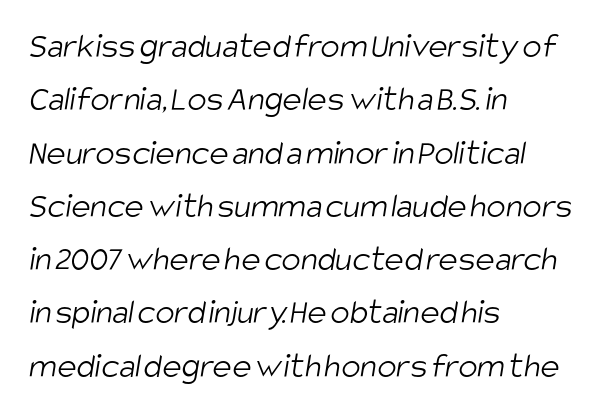
The image shows 36 px light, condensed sans-serif type; set left-aligned, normal line spacing (1.48x), normal letter spacing, not underlined; low stroke contrast and a large x-height.
